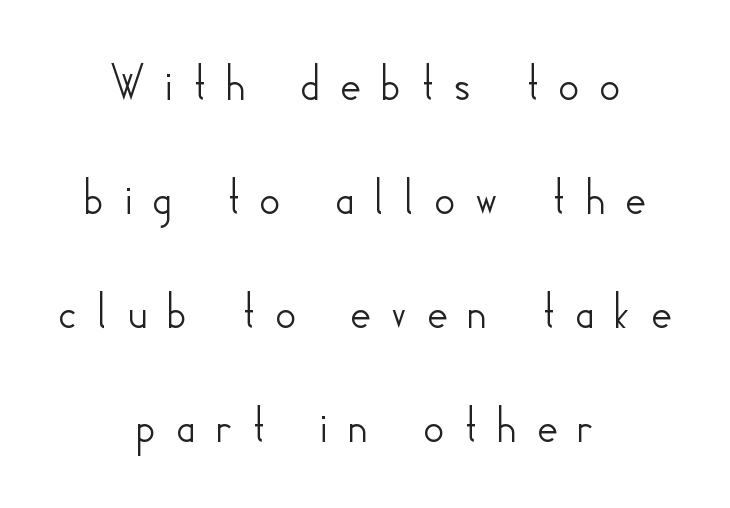
Q: Is the text italic (slanted)? A: No, it is upright.
Q: Is the typeface a serif or a sans-serif typeface? A: Sans-serif.
Q: Is the text underlined? A: No.
Q: How is the paragraph aligned? A: Centered.
Q: Is the spacing between letters normal or unusually wide? A: Unusually wide.
Q: Is the spacing between lines tight, normal or loose? A: Loose.
Q: Width (condensed, normal, or wide)? A: Normal.
Q: Stroke contrast? A: Low.
Q: x-height? A: Small.
Q: Monospaced? A: No.
